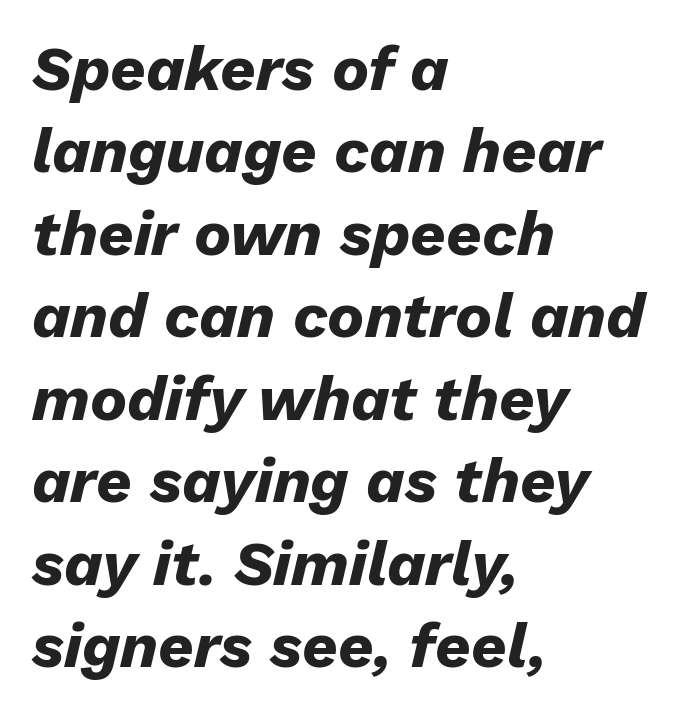
{"italic": "yes", "lean": "right", "slant_degrees": 13, "bold": "yes", "weight": "heavy", "width": "normal", "stroke_contrast": "low", "x_height": "medium", "monospaced": "no", "underline": "no", "align": "left", "line_spacing": "normal", "line_spacing_ratio": 1.33, "letter_spacing": "normal", "letter_spacing_em": 0.0, "glyph_px": 62}
